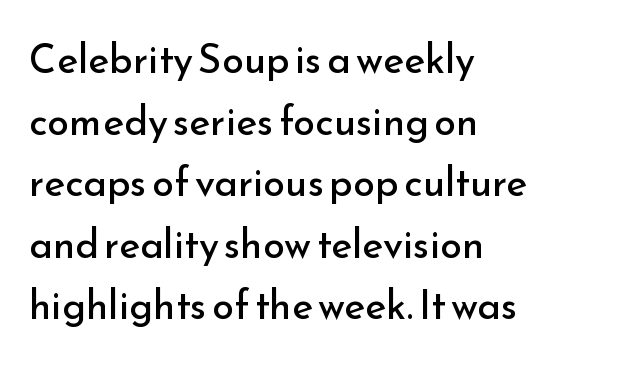
Characters follow at the spacing the type designer built in. This sample keeps an unexceptional amount of space between lines. Line starts are locked; line ends wander. The lettering stays uniformly vertical, giving the passage a roman look. Nope, no serifs anywhere on these letters.
